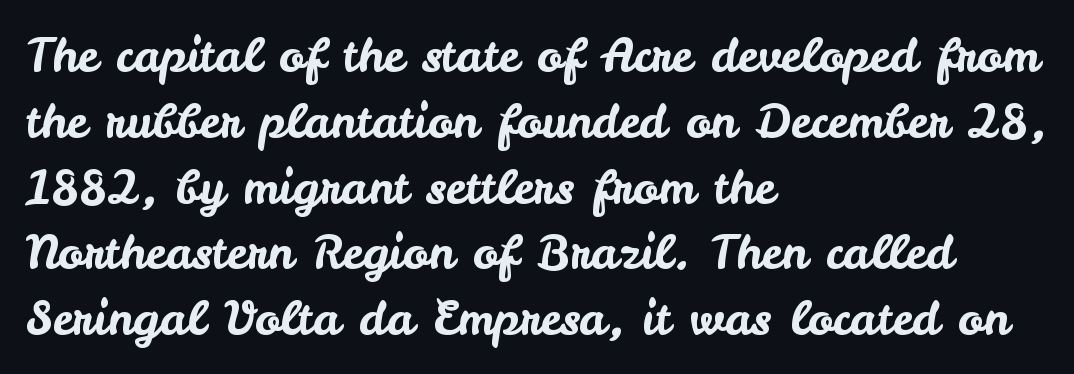
These lines are set flush left with a ragged right edge. Font category for this specimen: sans-serif. Descenders hang freely into open space. How would I describe the line gaps? Plain and ordinary. Do the characters align in a grid? No, the font is proportional.
